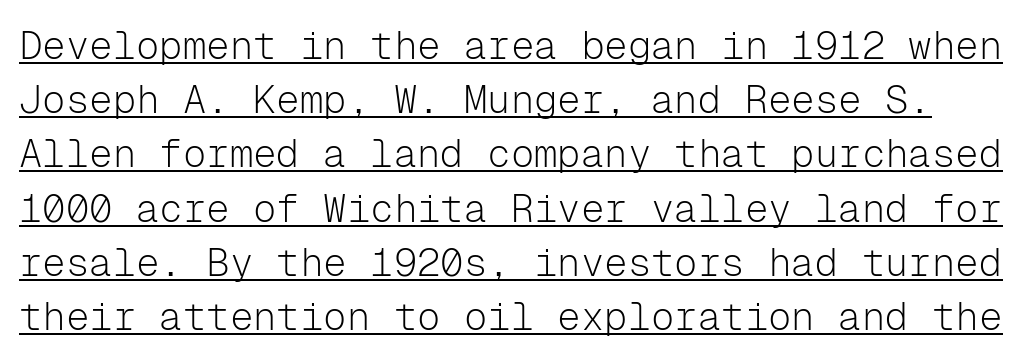
The image shows 39 px light sans-serif type, upright, monospaced; set normal line spacing (1.39x), normal letter spacing, underlined; low stroke contrast and a medium x-height.
